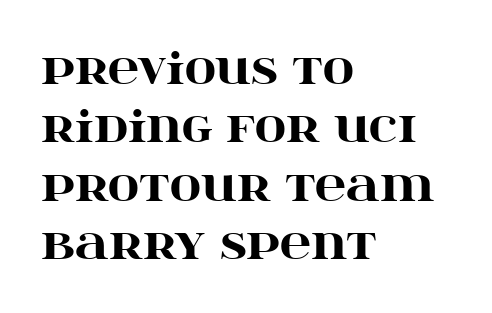
Is the block centered? No — it sits flush against the left margin. Students, note that the glyphs here touch the page at normal intervals. This block has exactly the height ordinary leading produces. Think of a printed novel: that variable character pitch is what you see here. Little horizontal feet cap the strokes, marking this as serif type.
